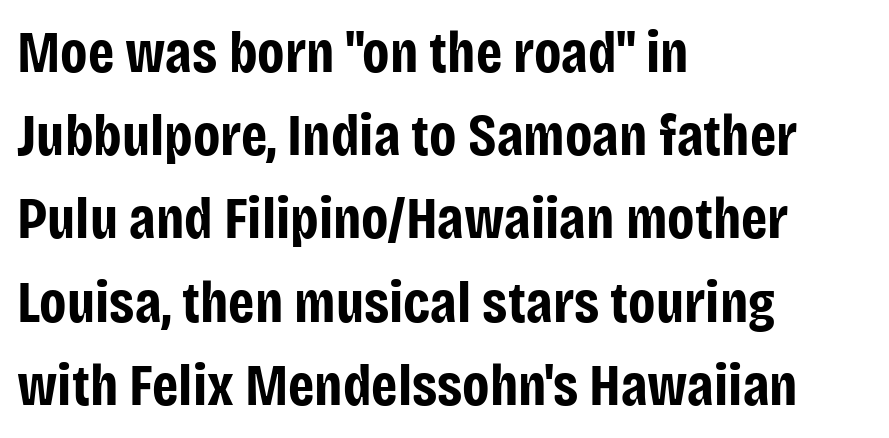
Q: Is the text bold? A: Yes.
Q: Is the text italic (slanted)? A: No, it is upright.
Q: Is the typeface a serif or a sans-serif typeface? A: Sans-serif.
Q: Is the text underlined? A: No.
Q: How is the paragraph aligned? A: Left-aligned.
Q: Is the spacing between letters normal or unusually wide? A: Normal.
Q: Is the spacing between lines tight, normal or loose? A: Normal.
Q: Width (condensed, normal, or wide)? A: Condensed.
Q: Stroke contrast? A: Low.
Q: x-height? A: Large.
Q: Monospaced? A: No.
